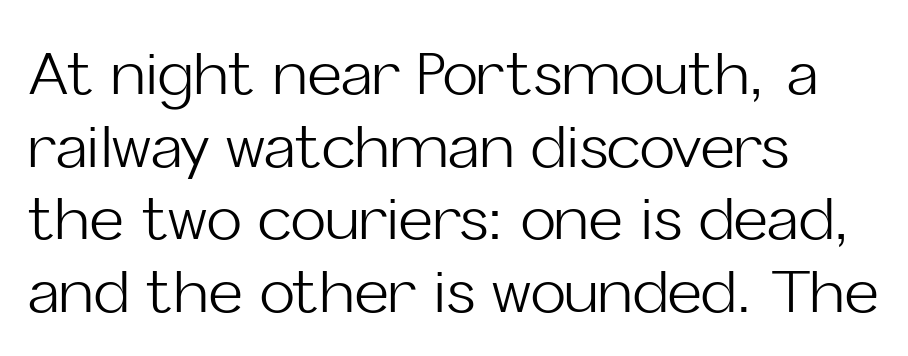
The image shows 59 px light sans-serif type, upright; set left-aligned, line spacing 1.23x, normal letter spacing, not underlined; low stroke contrast and a medium x-height.
